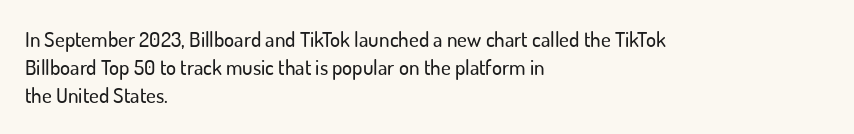
{"italic": "no", "underline": "no", "align": "left", "line_spacing": "normal", "line_spacing_ratio": 1.34, "letter_spacing": "normal", "letter_spacing_em": 0.0, "glyph_px": 21}
